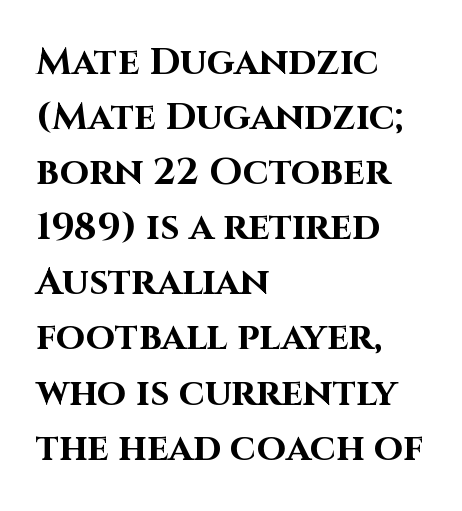
The image shows 38 px bold sans-serif type, upright; set left-aligned, normal line spacing (1.45x), normal letter spacing, not underlined; high stroke contrast and a large x-height.
